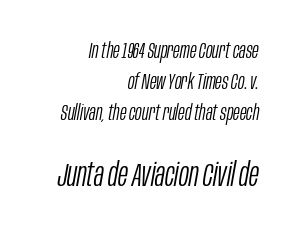
Q: Is the text bold? A: No.
Q: Is the text italic (slanted)? A: Yes, it leans right by about 10 degrees.
Q: Is the text underlined? A: No.
Q: How is the paragraph aligned? A: Right-aligned.
Q: Is the spacing between letters normal or unusually wide? A: Normal.
Q: Is the spacing between lines tight, normal or loose? A: Normal.
Q: Which block of text is set in a larger size, the first (top) or the second (bottom)? A: The second (bottom) one.
Q: Width (condensed, normal, or wide)? A: Condensed.
Q: Stroke contrast? A: Low.
Q: x-height? A: Large.
Q: Monospaced? A: No.
